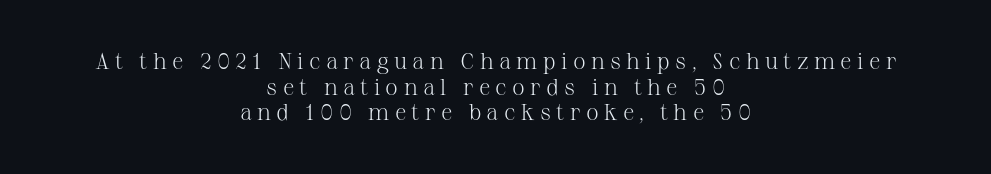
{"italic": "no", "bold": "no", "underline": "no", "align": "center", "line_spacing": "tight", "line_spacing_ratio": 1.11, "letter_spacing": "wide", "letter_spacing_em": 0.23, "glyph_px": 23}
